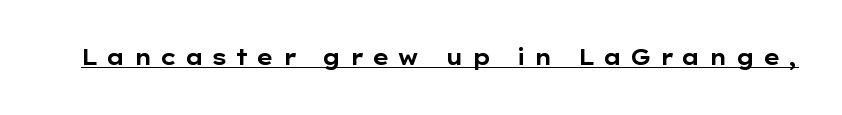
The image shows 21 px bold type, upright; set unusually wide letter spacing (+0.34 em), underlined.
